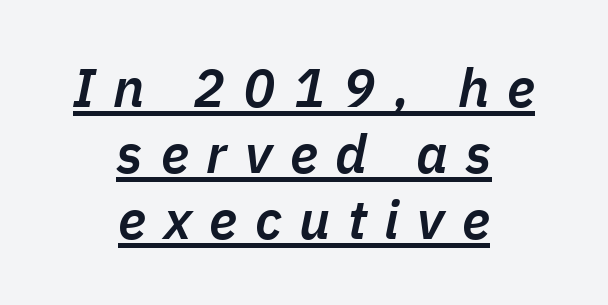
Q: Is the text bold? A: Semi-bold.
Q: Is the text italic (slanted)? A: Yes, it leans right by about 11 degrees.
Q: Is the text underlined? A: Yes.
Q: How is the paragraph aligned? A: Centered.
Q: Is the spacing between letters normal or unusually wide? A: Unusually wide.
Q: Width (condensed, normal, or wide)? A: Normal.
Q: Stroke contrast? A: Low.
Q: x-height? A: Medium.
Q: Monospaced? A: No.
